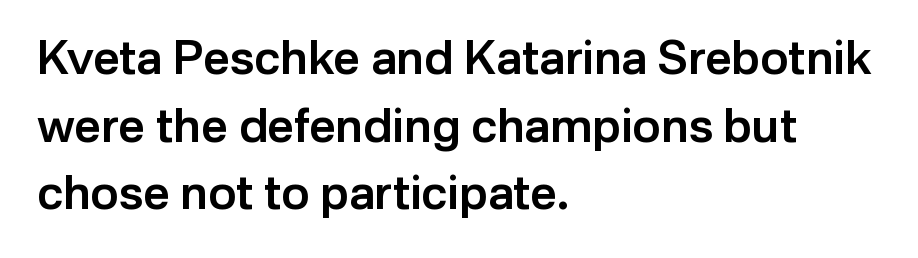
Letters rest on an invisible, unmarked baseline. Rows of type keep a routine distance in the vertical direction. Strokes here are thickened, but only to semibold level. Does the type have serifs? No, each stem ends abruptly. Do the characters align in a grid? No, the font is proportional.
